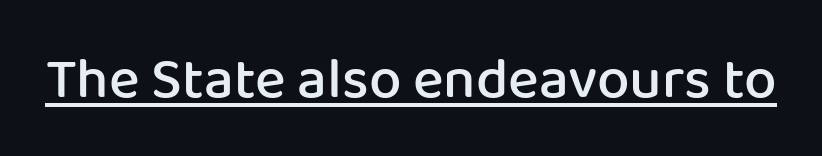
{"serif": "no", "italic": "no", "bold": "semi", "weight": "semibold", "width": "normal", "stroke_contrast": "low", "x_height": "medium", "monospaced": "no", "underline": "yes", "letter_spacing": "normal", "letter_spacing_em": 0.0, "glyph_px": 58}
